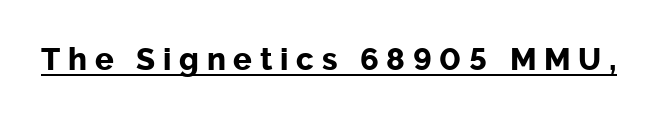
Q: Is the text bold? A: Yes.
Q: Is the text italic (slanted)? A: No, it is upright.
Q: Is the typeface a serif or a sans-serif typeface? A: Sans-serif.
Q: Is the text underlined? A: Yes.
Q: Is the spacing between letters normal or unusually wide? A: Unusually wide.
Q: Width (condensed, normal, or wide)? A: Normal.
Q: Stroke contrast? A: Low.
Q: x-height? A: Medium.
Q: Monospaced? A: No.
